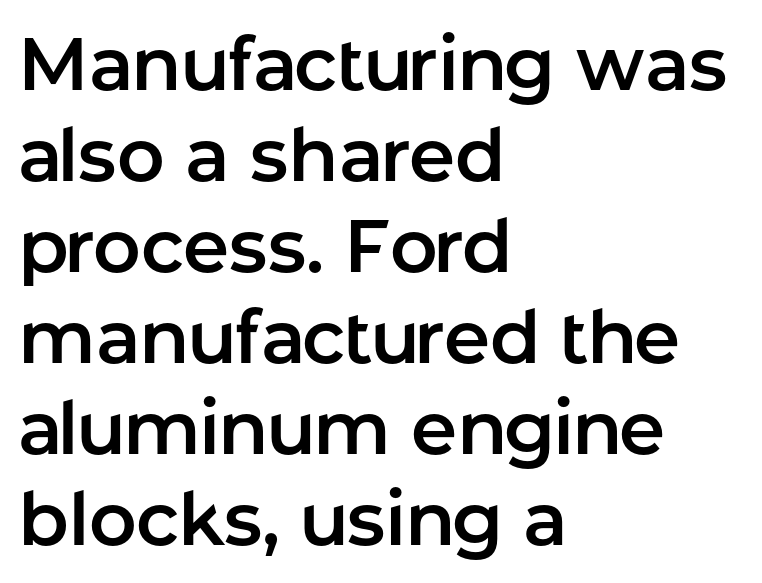
I'd call this a sans setting — the letters go barefoot. Quick note: not italic, upright. Any mark beneath the type? The region is blank. The letters sit at their default tracking, neither squeezed nor spread. Proportional: the letters do not fall into vertical columns. Notice how the passage keeps a crisp vertical edge on the left only.
